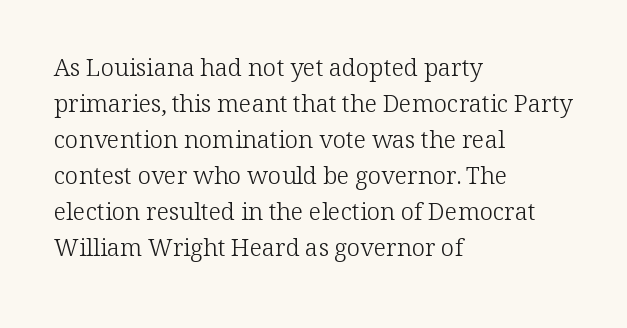
{"italic": "no", "bold": "no", "underline": "no", "align": "left", "line_spacing": "normal", "line_spacing_ratio": 1.5, "letter_spacing": "normal", "letter_spacing_em": 0.0, "glyph_px": 24}
